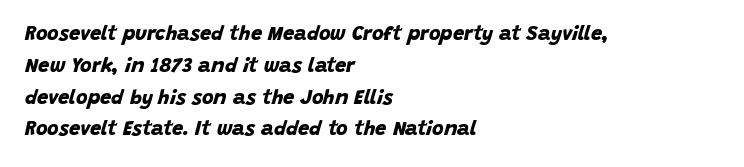
Students, this is bold: see how much ink each stroke carries. The letterforms sit shoulder to shoulder at normal distance. Does the copy run flush right? No — it runs flush left. Bare-footed words on every line.
